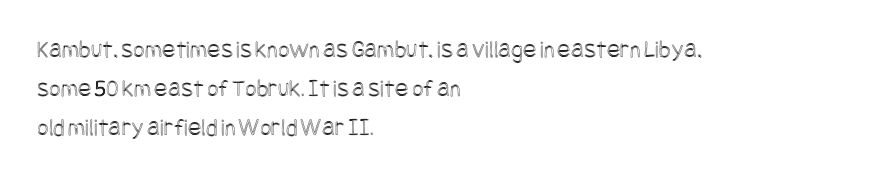
The horizontal fit of the characters is conventional and even. The passage shown stacks its lines at a standard gap. The letters stand straight up with perfectly vertical stems. Descender tails drop into unmarked territory. Is the block centered? No — it sits flush against the left margin.
